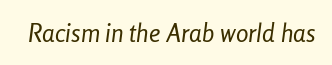
Stroke mass is kept to a normal reading level or below. Nothing unusual about the tracking: characters are spaced as the font intends. The lettering tilts uniformly, giving the passage an italic look. The specimen omits any rule beneath the text block's lines.
